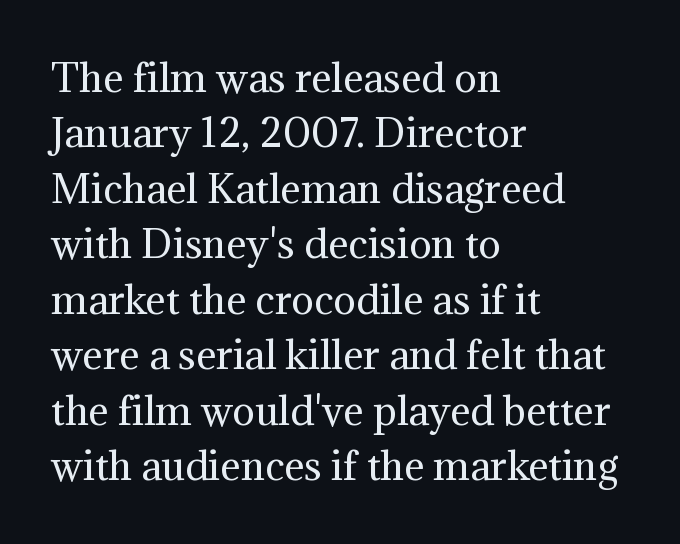
Q: Is the text bold? A: No.
Q: Is the text italic (slanted)? A: No, it is upright.
Q: Is the typeface a serif or a sans-serif typeface? A: Serif.
Q: Is the text underlined? A: No.
Q: How is the paragraph aligned? A: Left-aligned.
Q: Is the spacing between letters normal or unusually wide? A: Normal.
Q: Is the spacing between lines tight, normal or loose? A: Normal.
Q: Width (condensed, normal, or wide)? A: Normal.
Q: Stroke contrast? A: Medium.
Q: x-height? A: Medium.
Q: Monospaced? A: No.
